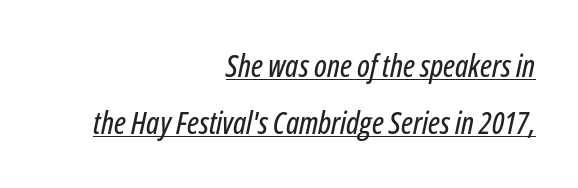
Q: Is the text italic (slanted)? A: Yes, it leans right by about 12 degrees.
Q: Is the text underlined? A: Yes.
Q: How is the paragraph aligned? A: Right-aligned.
Q: Is the spacing between letters normal or unusually wide? A: Normal.
Q: Width (condensed, normal, or wide)? A: Condensed.
Q: Stroke contrast? A: Low.
Q: x-height? A: Medium.
Q: Monospaced? A: No.
